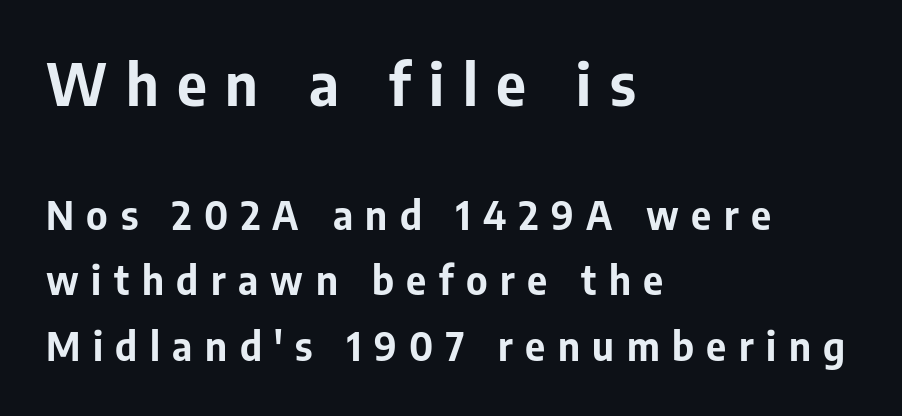
The image shows 58 px bold sans-serif type, upright; set left-aligned, normal line spacing (1.67x), unusually wide letter spacing (+0.32 em), not underlined; the first (top) block is 1.49x larger; low stroke contrast and a medium x-height.
